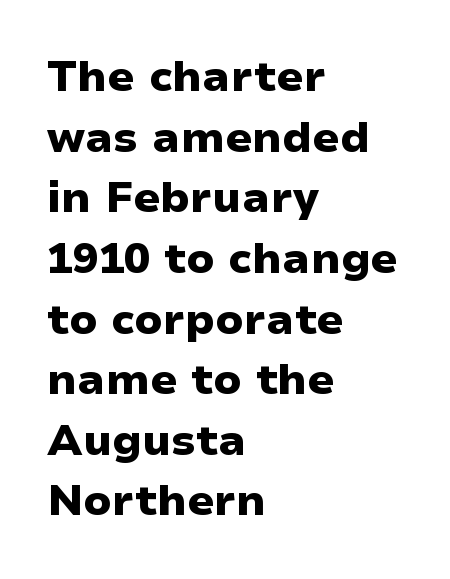
{"serif": "no", "italic": "no", "bold": "yes", "weight": "heavy", "width": "wide", "stroke_contrast": "low", "x_height": "medium", "monospaced": "no", "underline": "no", "align": "left", "line_spacing": "normal", "line_spacing_ratio": 1.41, "letter_spacing": "normal", "letter_spacing_em": 0.0, "glyph_px": 43}
